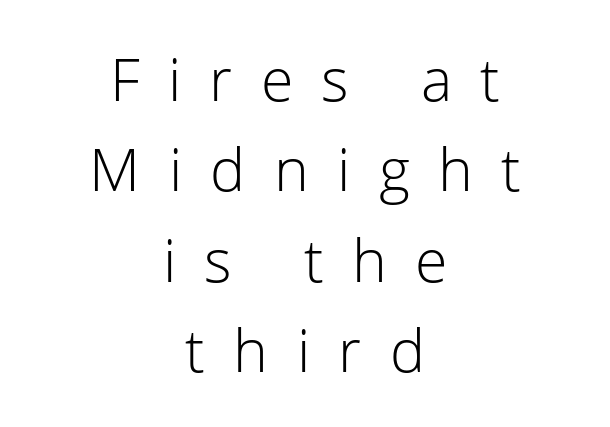
Q: Is the text bold? A: No.
Q: Is the text italic (slanted)? A: No, it is upright.
Q: Is the typeface a serif or a sans-serif typeface? A: Sans-serif.
Q: Is the text underlined? A: No.
Q: How is the paragraph aligned? A: Centered.
Q: Is the spacing between letters normal or unusually wide? A: Unusually wide.
Q: Is the spacing between lines tight, normal or loose? A: Normal.
Q: Width (condensed, normal, or wide)? A: Normal.
Q: Stroke contrast? A: Low.
Q: x-height? A: Medium.
Q: Monospaced? A: No.
